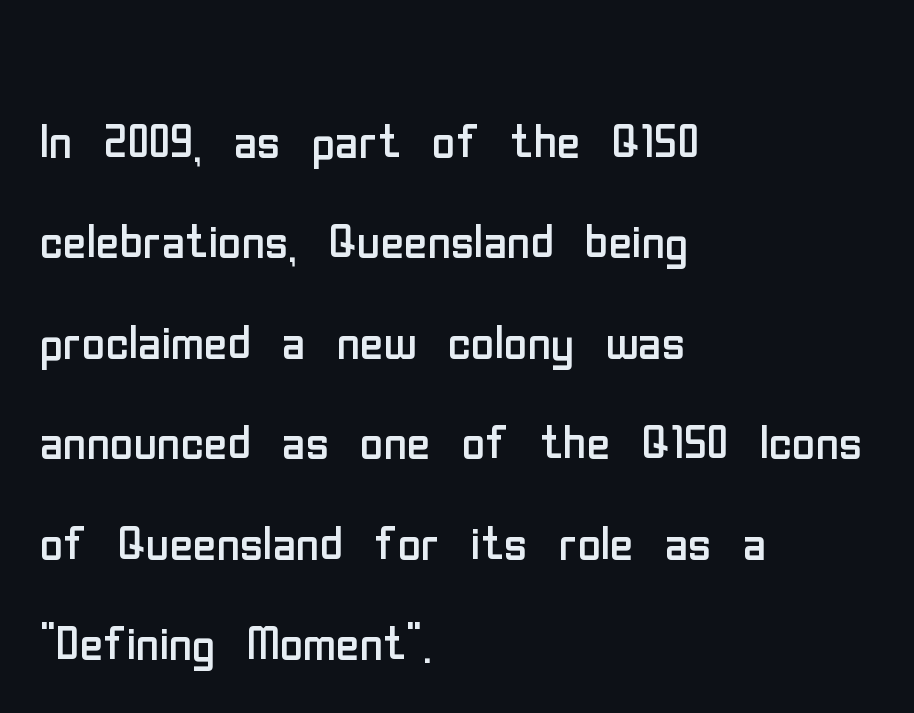
{"serif": "no", "italic": "no", "bold": "no", "weight": "regular", "width": "condensed", "stroke_contrast": "low", "x_height": "medium", "monospaced": "no", "underline": "no", "align": "left", "line_spacing": "normal", "line_spacing_ratio": 1.57, "letter_spacing": "normal", "letter_spacing_em": 0.0, "glyph_px": 64}
